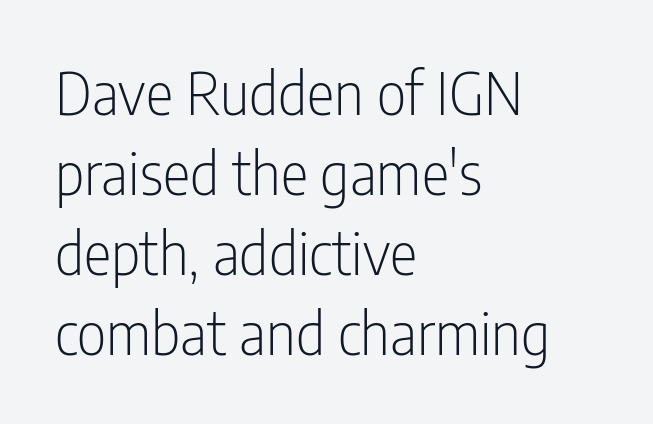
Each letter's strokes conclude bluntly, with no projecting serifs. Stems and bowls with no extra thickness — not bold. The strip under each line holds only bare page. The lines are quadded left. Notice how descenders clear the ascenders below comfortably — that's standard leading.
